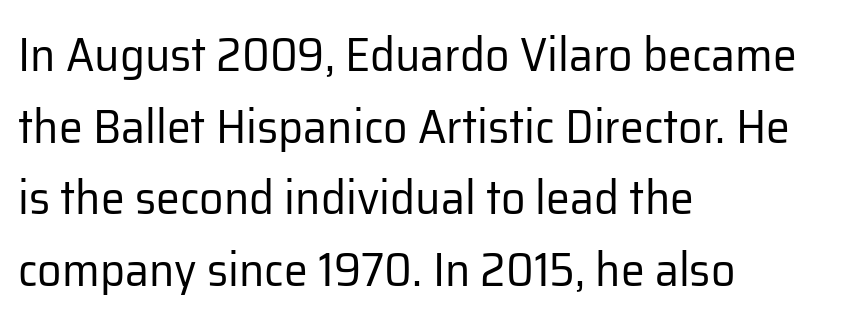
{"serif": "no", "italic": "no", "bold": "no", "weight": "regular", "width": "normal", "stroke_contrast": "low", "x_height": "medium", "monospaced": "no", "underline": "no", "align": "left", "line_spacing": "normal", "line_spacing_ratio": 1.49, "letter_spacing": "normal", "letter_spacing_em": 0.0, "glyph_px": 48}
